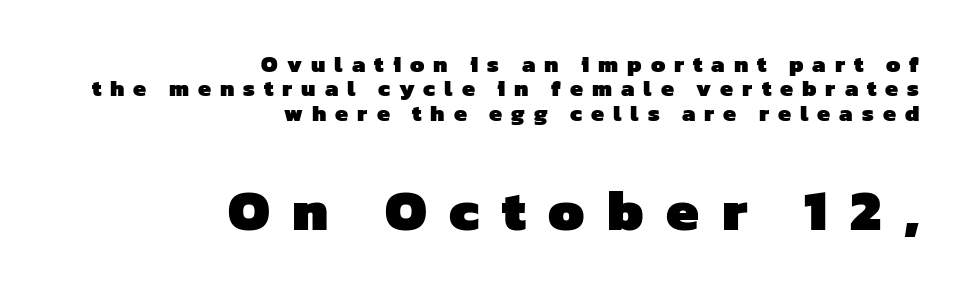
The image shows 58 px heavy sans-serif type; set right-aligned, tight line spacing (1.06x), unusually wide letter spacing (+0.39 em), not underlined; the second (bottom) block is 2.52x larger; low stroke contrast and a medium x-height.
